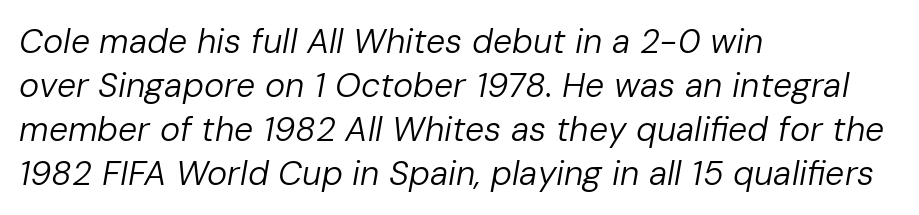
The image shows 34 px regular-weight type, italic (leaning right); set left-aligned, normal line spacing (1.29x), normal letter spacing, not underlined; low stroke contrast and a medium x-height.
